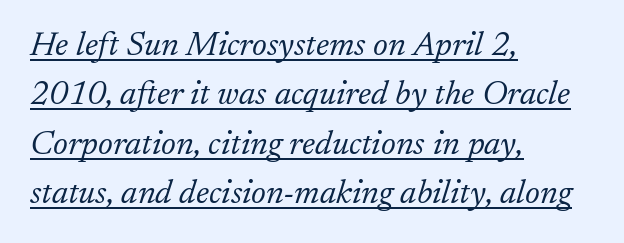
Proportional: the letters do not fall into vertical columns. The axis of the letterforms is tilted away from vertical. In terms of letterform style, serifs are clearly present. Summary of weight: not heavy and not bold. Notice how descenders clear the ascenders below comfortably — that's standard leading.
